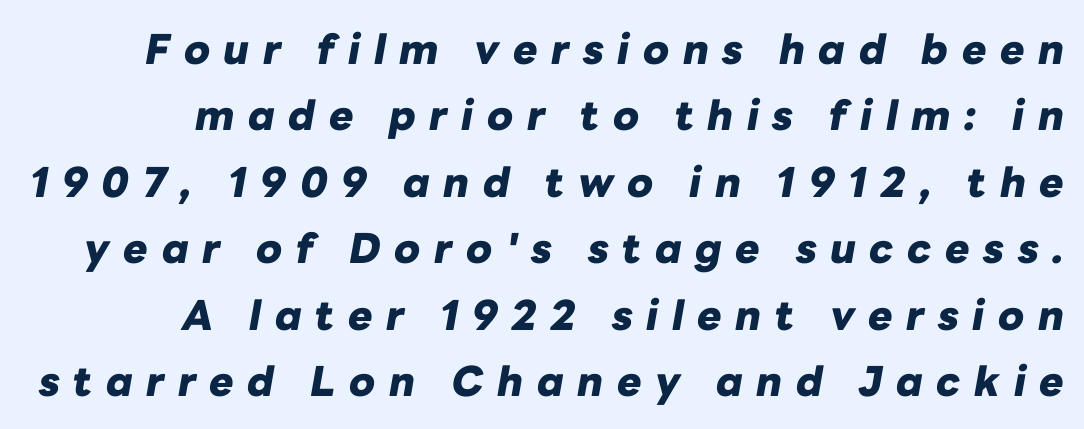
This sample is right-justified, so line beginnings fall wherever the words allow. What stands out about the letter spacing? Its width — letters are far apart. Does the leading feel generous? No, just average. Bold? Absolutely — the strokes are thick and heavy. You could not count columns in this text — the font is proportionally spaced.
